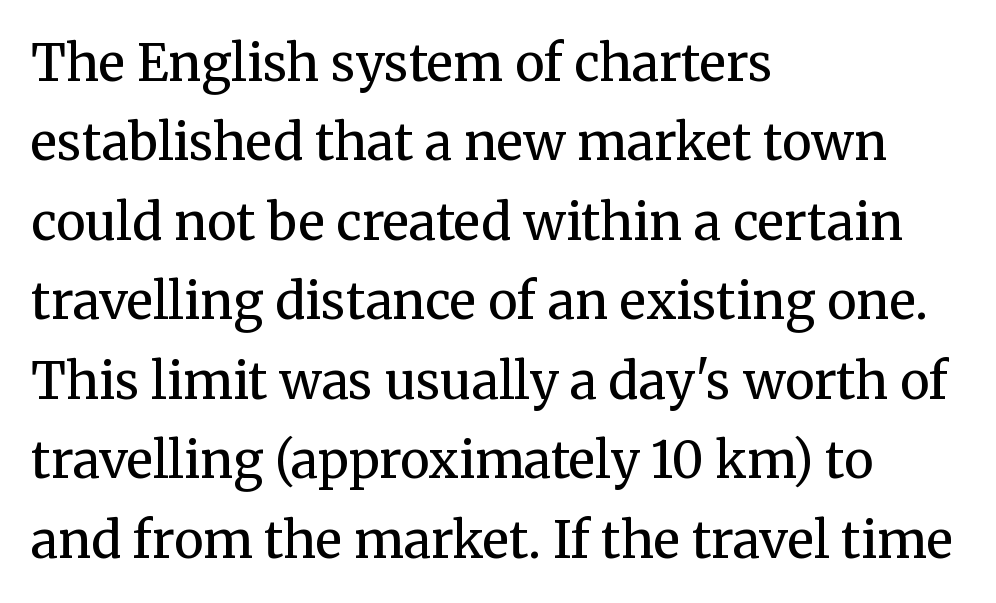
The image shows 50 px regular-weight serif type, upright; set left-aligned, normal line spacing (1.59x), normal letter spacing, not underlined; medium stroke contrast and a medium x-height.
